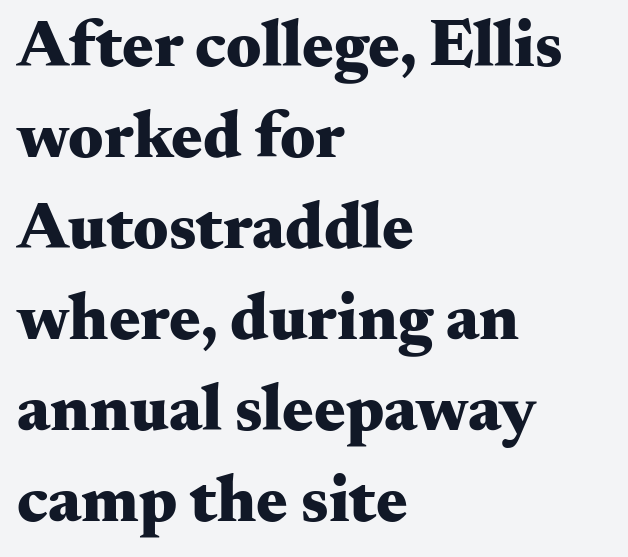
Q: Is the text bold? A: Yes.
Q: Is the text italic (slanted)? A: No, it is upright.
Q: Is the typeface a serif or a sans-serif typeface? A: Serif.
Q: Is the text underlined? A: No.
Q: How is the paragraph aligned? A: Left-aligned.
Q: Is the spacing between letters normal or unusually wide? A: Normal.
Q: Is the spacing between lines tight, normal or loose? A: Normal.
Q: Width (condensed, normal, or wide)? A: Wide.
Q: Stroke contrast? A: Medium.
Q: x-height? A: Small.
Q: Monospaced? A: No.
